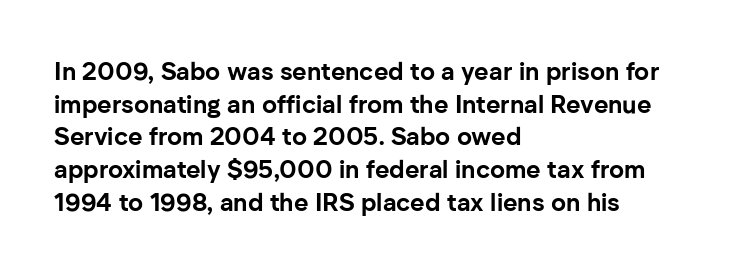
{"italic": "no", "bold": "yes", "underline": "no", "align": "left", "line_spacing": "normal", "line_spacing_ratio": 1.31, "letter_spacing": "normal", "letter_spacing_em": 0.0, "glyph_px": 25}
